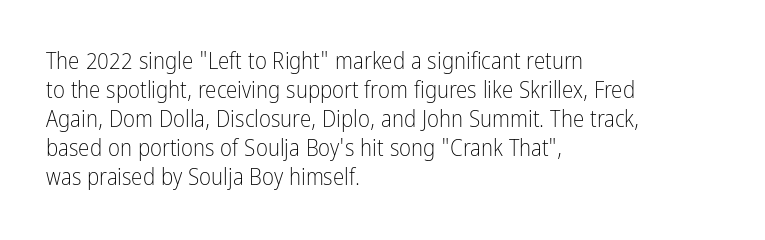
Q: Is the text bold? A: No.
Q: Is the text italic (slanted)? A: No, it is upright.
Q: Is the text underlined? A: No.
Q: How is the paragraph aligned? A: Left-aligned.
Q: Is the spacing between letters normal or unusually wide? A: Normal.
Q: Is the spacing between lines tight, normal or loose? A: Normal.
